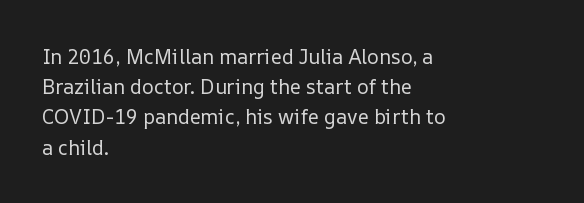
What stands out about the letter spacing? Nothing — it is the standard amount. The axis of the letterforms is exactly vertical. Check the space under the baseline: it is left empty. Evenly set lines give the paragraph a standard silhouette.
